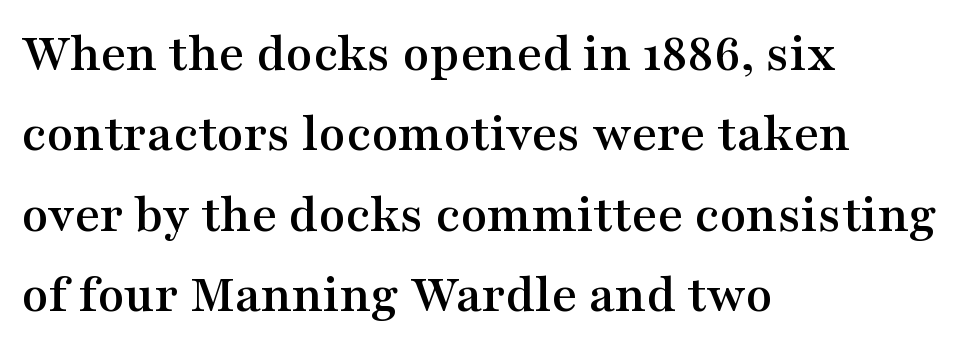
{"serif": "yes", "italic": "no", "width": "wide", "stroke_contrast": "medium", "x_height": "medium", "monospaced": "no", "underline": "no", "align": "left", "line_spacing": "normal", "line_spacing_ratio": 1.46, "letter_spacing": "normal", "letter_spacing_em": 0.0, "glyph_px": 55}
